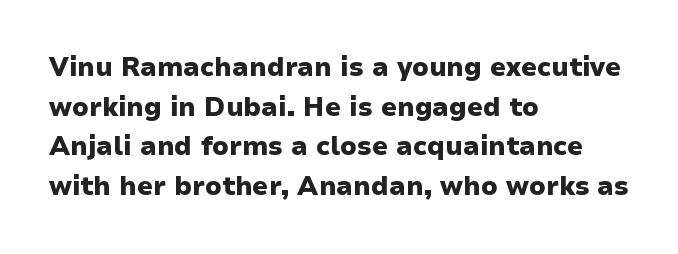
The image shows 26 px bold type, upright; set left-aligned, normal line spacing (1.52x), normal letter spacing, not underlined.
